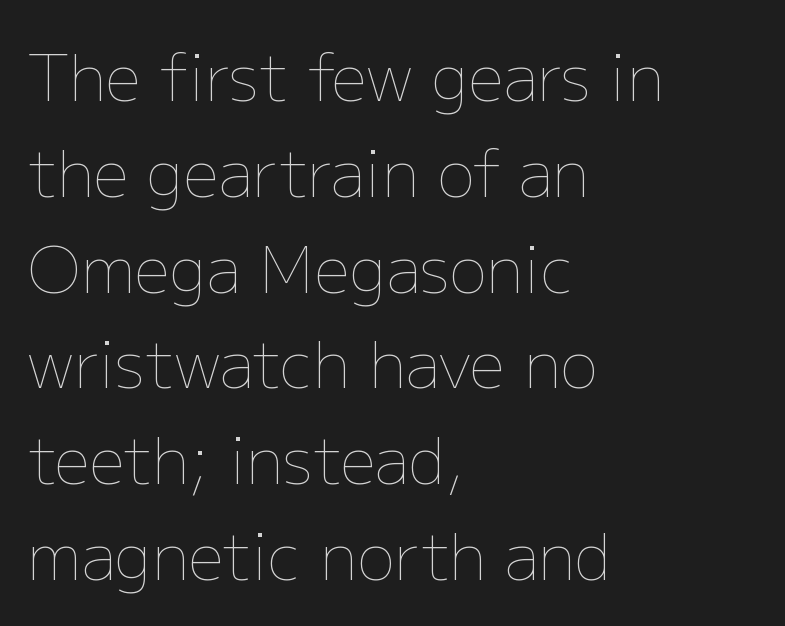
{"italic": "no", "bold": "no", "weight": "thin", "width": "normal", "stroke_contrast": "low", "x_height": "medium", "monospaced": "no", "underline": "no", "align": "left", "line_spacing": "normal", "line_spacing_ratio": 1.52, "letter_spacing": "normal", "letter_spacing_em": 0.0, "glyph_px": 63}
